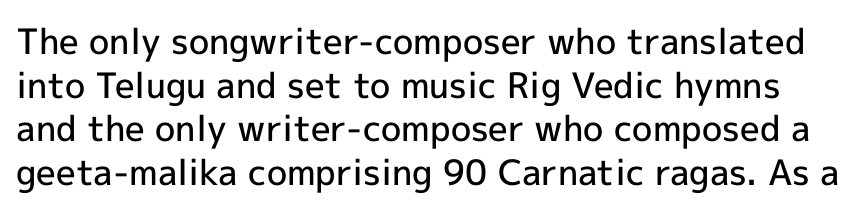
The image shows 35 px semibold sans-serif type, upright; set normal line spacing (1.25x), normal letter spacing, not underlined; a medium x-height.
